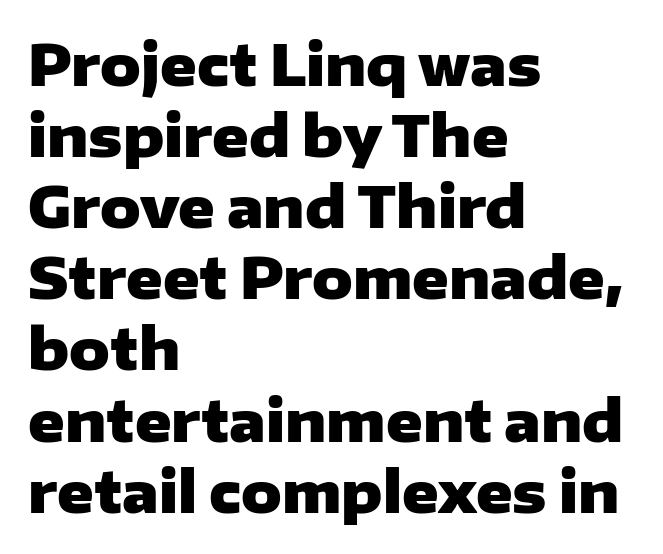
{"serif": "no", "italic": "no", "bold": "yes", "weight": "heavy", "width": "wide", "stroke_contrast": "low", "x_height": "medium", "monospaced": "no", "underline": "no", "align": "left", "line_spacing": "normal", "line_spacing_ratio": 1.27, "letter_spacing": "normal", "letter_spacing_em": 0.0, "glyph_px": 56}
